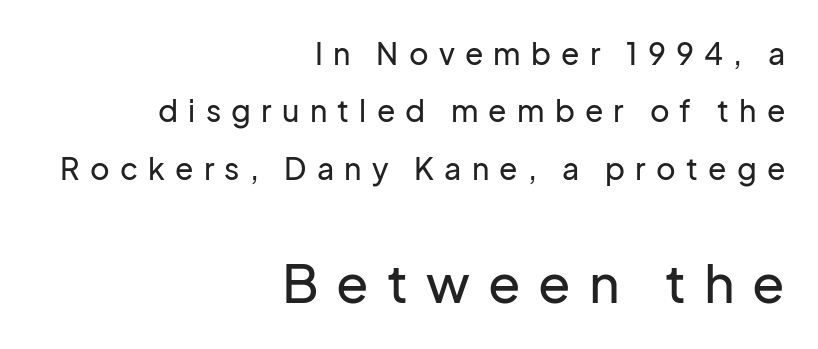
The image shows 53 px sans-serif type, upright; set right-aligned, loose line spacing (1.91x), unusually wide letter spacing (+0.34 em), not underlined; the second (bottom) block is 1.77x larger; low stroke contrast and a medium x-height.
